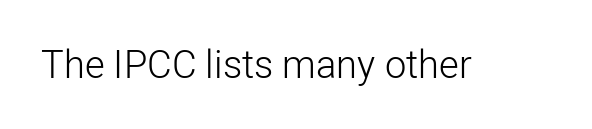
{"serif": "no", "italic": "no", "bold": "no", "weight": "light", "width": "normal", "stroke_contrast": "low", "x_height": "medium", "monospaced": "no", "underline": "no", "letter_spacing": "normal", "letter_spacing_em": 0.0, "glyph_px": 38}
